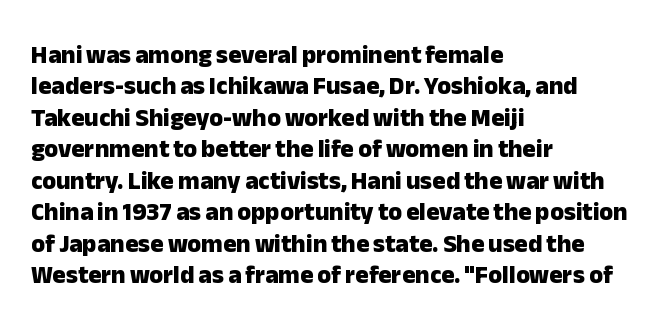
Q: Is the text bold? A: Yes.
Q: Is the text italic (slanted)? A: No, it is upright.
Q: Is the text underlined? A: No.
Q: How is the paragraph aligned? A: Left-aligned.
Q: Is the spacing between letters normal or unusually wide? A: Normal.
Q: Is the spacing between lines tight, normal or loose? A: Normal.
